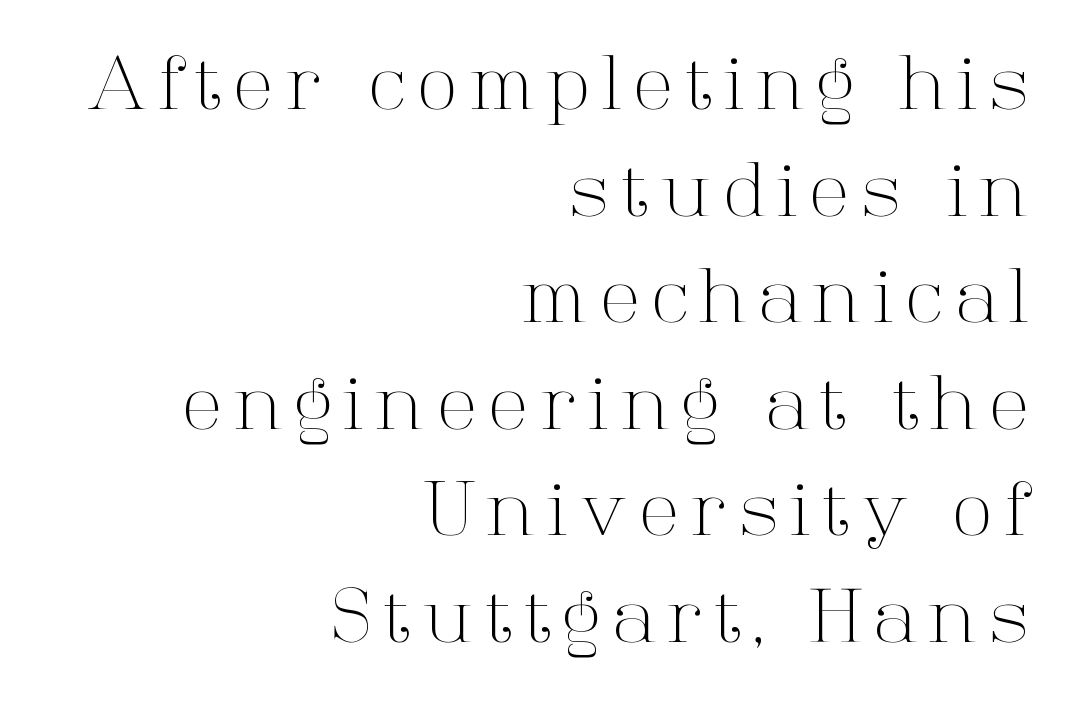
The image shows 73 px light serif type, upright; set right-aligned, normal line spacing (1.46x), not underlined; high stroke contrast and a medium x-height.
